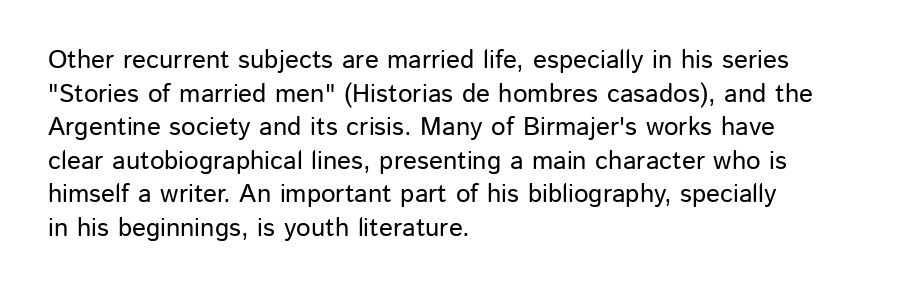
The image shows 26 px text type, upright; set left-aligned, normal line spacing (1.29x), normal letter spacing, not underlined.
